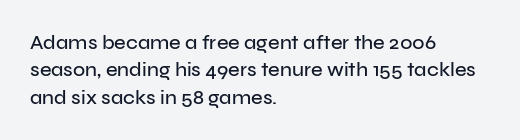
Q: Is the text italic (slanted)? A: No, it is upright.
Q: Is the text underlined? A: No.
Q: How is the paragraph aligned? A: Left-aligned.
Q: Is the spacing between letters normal or unusually wide? A: Normal.
Q: Is the spacing between lines tight, normal or loose? A: Normal.
